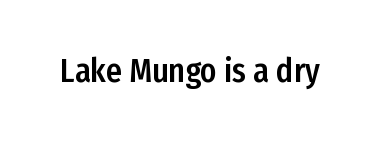
The image shows 32 px condensed sans-serif type, upright; set normal letter spacing, not underlined; low stroke contrast and a medium x-height.
